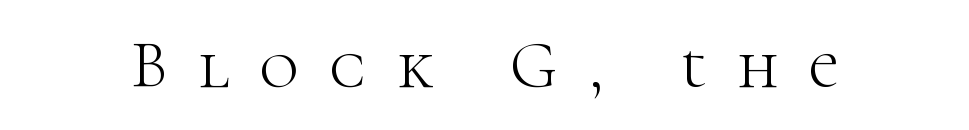
Quick note: not italic, upright. The font is comparable to plain body text, perhaps lighter. The zone under the glyphs is completely vacant. The passage shown has open, widely tracked lettering throughout. The face used here is proportionally spaced, like ordinary book or web type.
